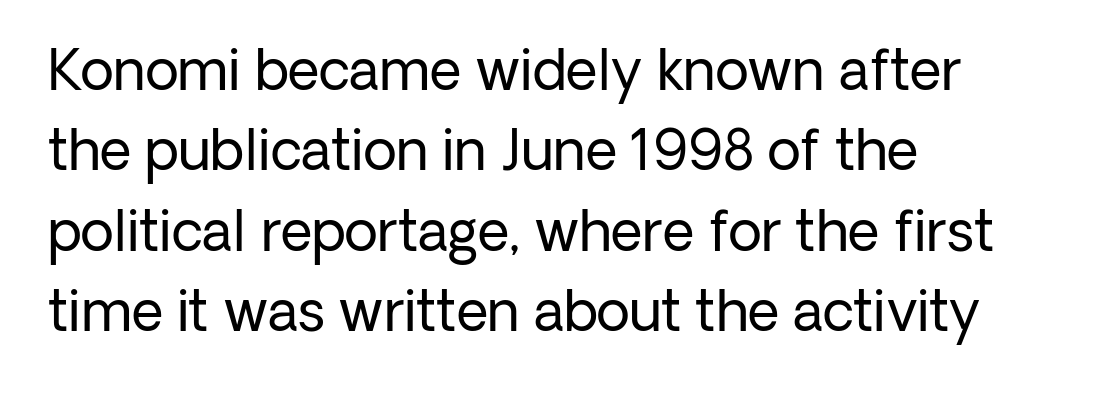
Q: Is the text bold? A: No.
Q: Is the text italic (slanted)? A: No, it is upright.
Q: Is the typeface a serif or a sans-serif typeface? A: Sans-serif.
Q: Is the text underlined? A: No.
Q: How is the paragraph aligned? A: Left-aligned.
Q: Is the spacing between letters normal or unusually wide? A: Normal.
Q: Is the spacing between lines tight, normal or loose? A: Normal.
Q: Width (condensed, normal, or wide)? A: Normal.
Q: Stroke contrast? A: Low.
Q: x-height? A: Medium.
Q: Monospaced? A: No.
